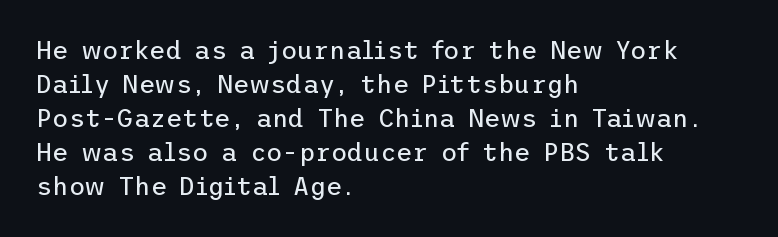
{"italic": "no", "bold": "no", "underline": "no", "align": "left", "line_spacing": "normal", "line_spacing_ratio": 1.36, "letter_spacing": "normal", "letter_spacing_em": 0.0, "glyph_px": 25}
